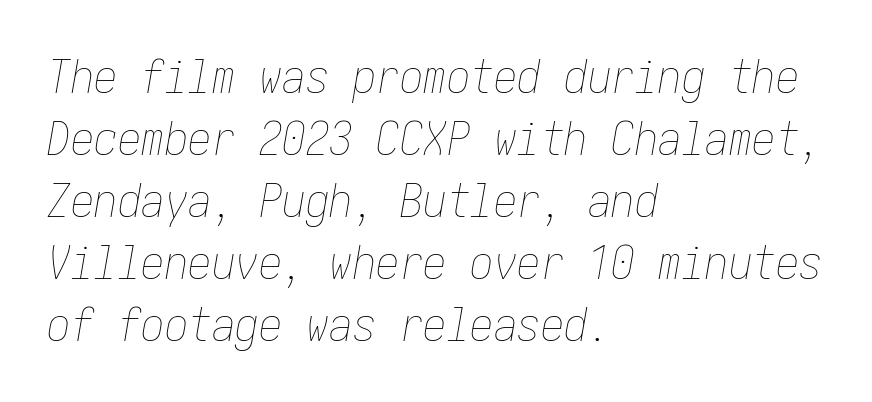
Q: Is the text bold? A: No.
Q: Is the text italic (slanted)? A: Yes, it leans right by about 10 degrees.
Q: Is the text underlined? A: No.
Q: How is the paragraph aligned? A: Left-aligned.
Q: Is the spacing between letters normal or unusually wide? A: Normal.
Q: Is the spacing between lines tight, normal or loose? A: Normal.
Q: Width (condensed, normal, or wide)? A: Condensed.
Q: Stroke contrast? A: Low.
Q: x-height? A: Medium.
